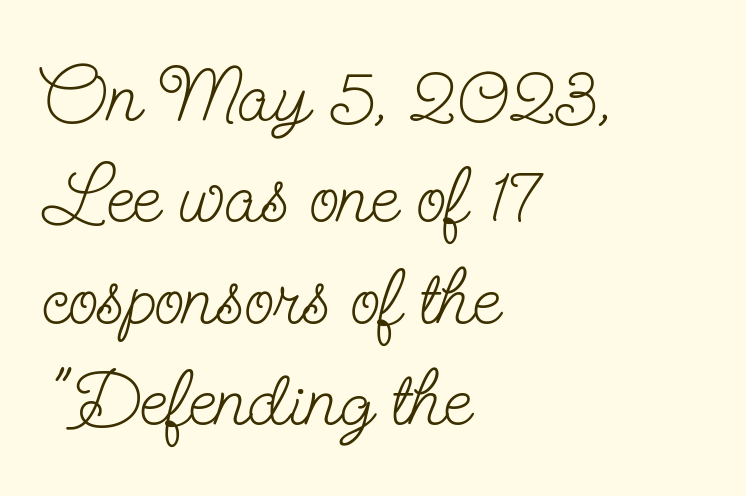
Q: Is the text bold? A: No.
Q: Is the text italic (slanted)? A: Yes.
Q: Is the typeface a serif or a sans-serif typeface? A: Serif.
Q: Is the text underlined? A: No.
Q: How is the paragraph aligned? A: Left-aligned.
Q: Is the spacing between letters normal or unusually wide? A: Normal.
Q: Is the spacing between lines tight, normal or loose? A: Normal.
Q: Width (condensed, normal, or wide)? A: Condensed.
Q: Stroke contrast? A: Low.
Q: x-height? A: Small.
Q: Monospaced? A: No.
